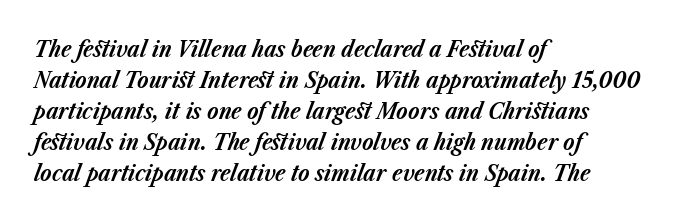
The image shows 23 px bold type, italic (leaning right); set left-aligned, normal line spacing (1.35x), normal letter spacing, not underlined.
